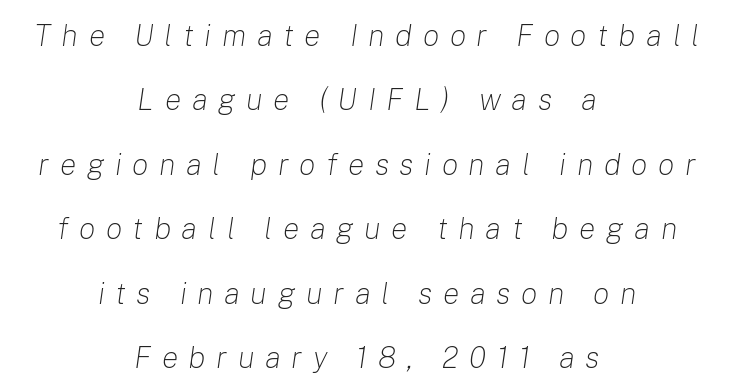
Q: Is the text bold? A: No.
Q: Is the text italic (slanted)? A: Yes, it leans right by about 8 degrees.
Q: Is the text underlined? A: No.
Q: How is the paragraph aligned? A: Centered.
Q: Is the spacing between letters normal or unusually wide? A: Unusually wide.
Q: Is the spacing between lines tight, normal or loose? A: Loose.
Q: Width (condensed, normal, or wide)? A: Normal.
Q: Stroke contrast? A: Low.
Q: x-height? A: Medium.
Q: Monospaced? A: No.
